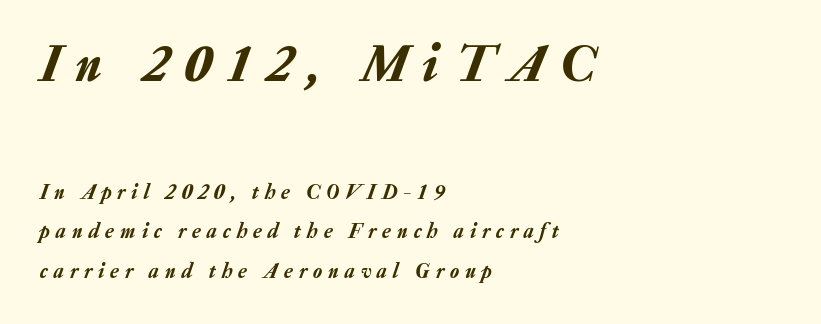
The image shows 53 px text type, italic (leaning right); set left-aligned, line spacing 1.89x, unusually wide letter spacing (+0.29 em), not underlined; the first (top) block is 2.52x larger; low stroke contrast and a medium x-height.
